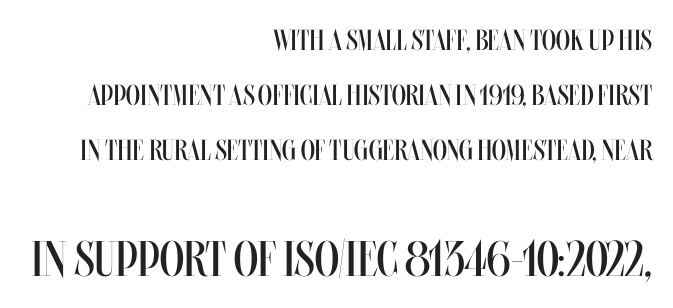
{"italic": "no", "bold": "no", "weight": "regular", "width": "condensed", "stroke_contrast": "medium", "x_height": "large", "monospaced": "no", "underline": "no", "align": "right", "line_spacing": "loose", "line_spacing_ratio": 1.9, "letter_spacing": "normal", "letter_spacing_em": 0.0, "larger_block": "second", "size_ratio": 1.72, "glyph_px": 50}
